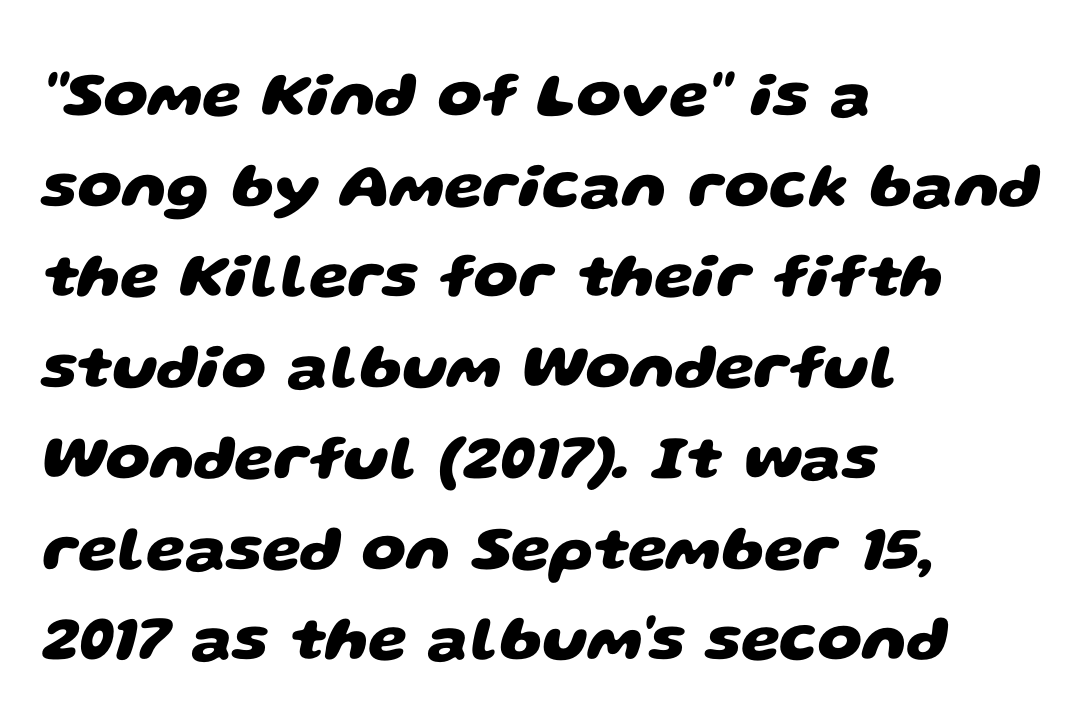
The image shows 63 px heavy, wide sans-serif type; set left-aligned, normal line spacing (1.44x), normal letter spacing, not underlined; low stroke contrast and a large x-height.
